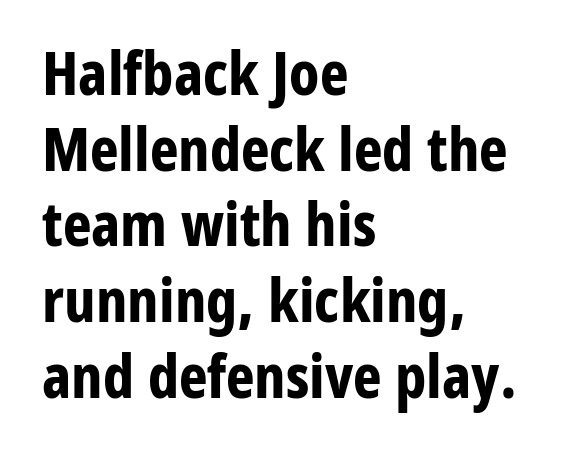
The letters stand straight up with perfectly vertical stems. You could not count columns in this text — the font is proportionally spaced. The paragraph has a hard left edge and a soft right edge. The foot of each line stays bare and open. Examine the stroke ends and you'll find no serifs. Its strokes are broad and dark, the hallmark of bold type.
